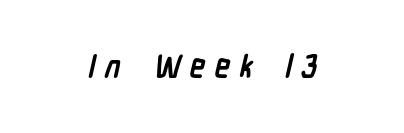
{"serif": "no", "bold": "yes", "weight": "semibold", "width": "condensed", "stroke_contrast": "low", "x_height": "medium", "monospaced": "no", "underline": "no", "letter_spacing": "wide", "letter_spacing_em": 0.28, "glyph_px": 32}
